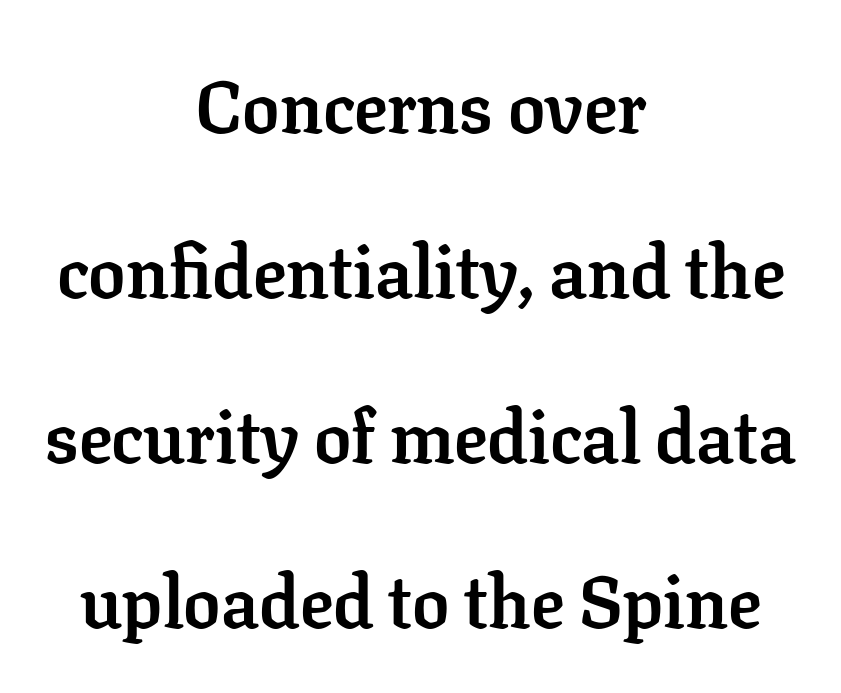
Q: Is the text bold? A: Yes.
Q: Is the text italic (slanted)? A: No, it is upright.
Q: Is the typeface a serif or a sans-serif typeface? A: Serif.
Q: Is the text underlined? A: No.
Q: How is the paragraph aligned? A: Centered.
Q: Is the spacing between letters normal or unusually wide? A: Normal.
Q: Is the spacing between lines tight, normal or loose? A: Loose.
Q: Width (condensed, normal, or wide)? A: Normal.
Q: Stroke contrast? A: Low.
Q: x-height? A: Medium.
Q: Monospaced? A: No.
